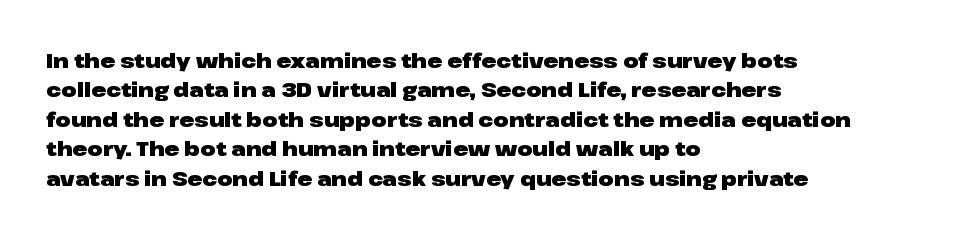
{"italic": "no", "bold": "yes", "underline": "no", "align": "left", "line_spacing": "normal", "line_spacing_ratio": 1.47, "letter_spacing": "normal", "letter_spacing_em": 0.0, "glyph_px": 20}
